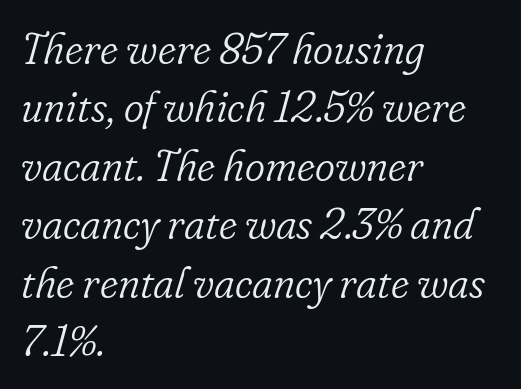
If you drew a line through each stem, it would be angled. Unmarked baselines from the first word to the last. A typesetter would call this proportional, since set widths differ per character. All the whitespace from short lines collects on the right. Is this a sans? No — the strokes have serifs. Does the leading feel generous? No, just average.
